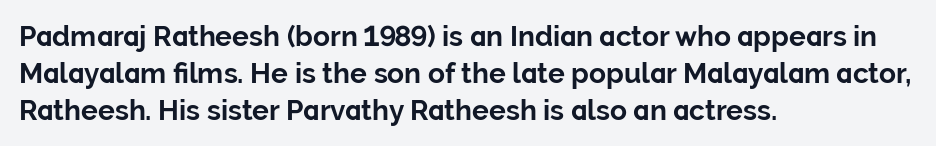
{"serif": "no", "italic": "no", "bold": "yes", "weight": "bold", "width": "normal", "stroke_contrast": "low", "x_height": "medium", "monospaced": "no", "underline": "no", "align": "left", "line_spacing": "normal", "line_spacing_ratio": 1.32, "letter_spacing": "normal", "letter_spacing_em": 0.0, "glyph_px": 28}
